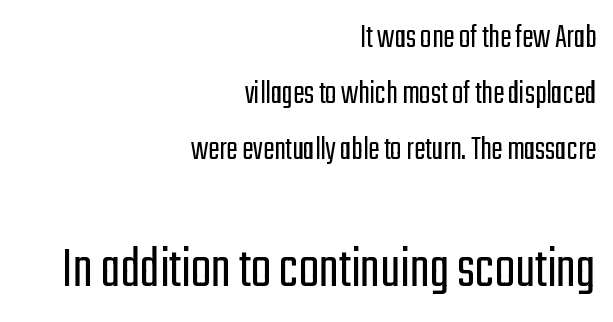
A flush-right, rag-left setting is used for this passage. No italicization has been applied; the sample stays upright. Words appear dense and cohesive because spacing is normal. Each letter keeps its own natural width here, so spacing adapts to shape.
